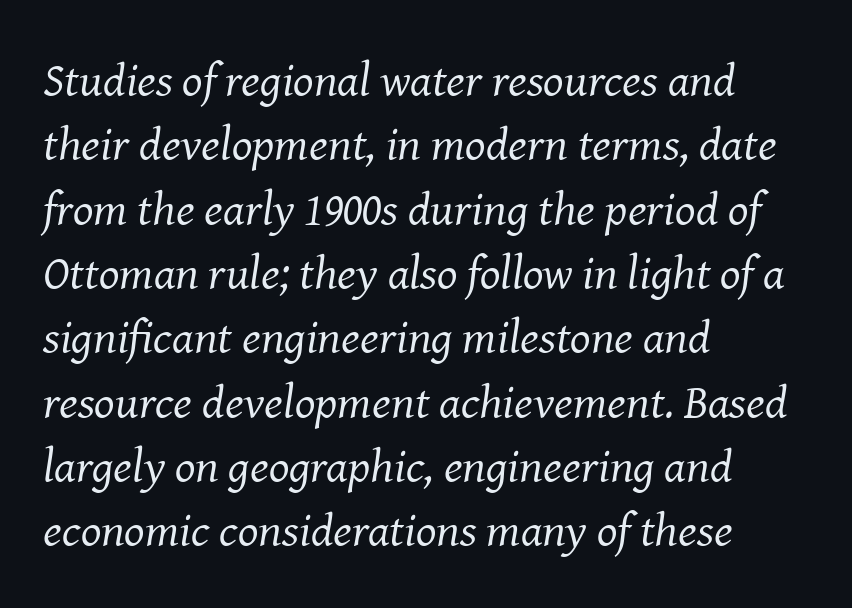
Q: Is the text bold? A: No.
Q: Is the text italic (slanted)? A: Yes, it leans right by about 8 degrees.
Q: Is the typeface a serif or a sans-serif typeface? A: Serif.
Q: Is the text underlined? A: No.
Q: How is the paragraph aligned? A: Left-aligned.
Q: Is the spacing between letters normal or unusually wide? A: Normal.
Q: Is the spacing between lines tight, normal or loose? A: Normal.
Q: Width (condensed, normal, or wide)? A: Normal.
Q: Stroke contrast? A: Medium.
Q: x-height? A: Medium.
Q: Monospaced? A: No.
